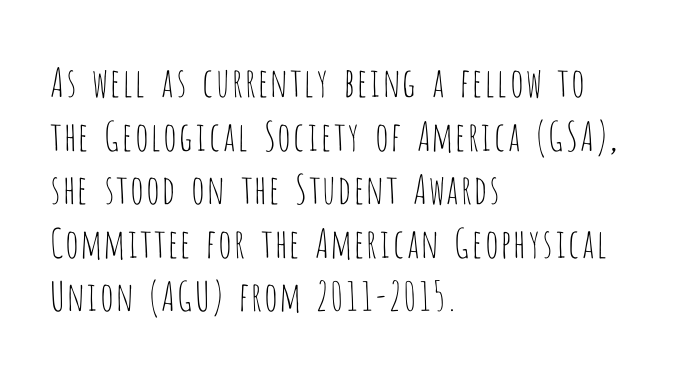
{"serif": "no", "italic": "no", "bold": "no", "weight": "thin", "width": "condensed", "stroke_contrast": "low", "x_height": "large", "monospaced": "no", "underline": "no", "align": "left", "line_spacing": "normal", "line_spacing_ratio": 1.34, "letter_spacing": "normal", "letter_spacing_em": 0.0, "glyph_px": 40}
